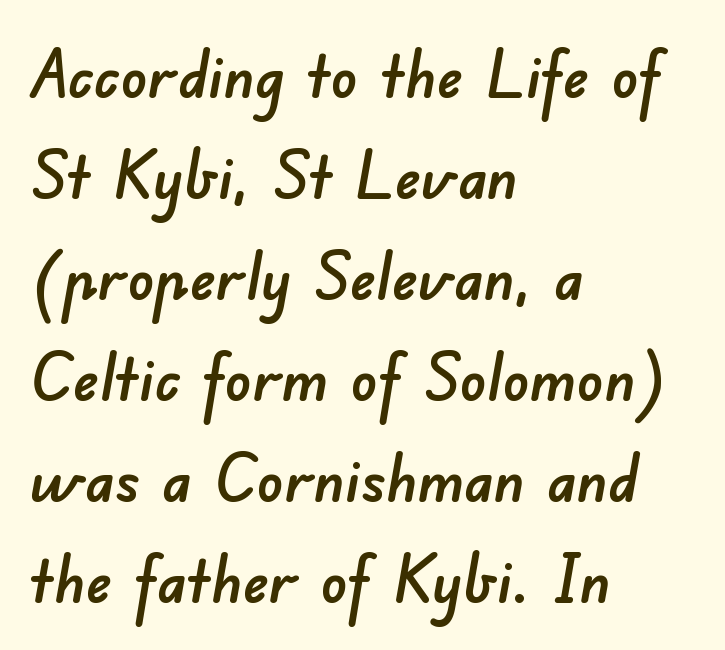
Any mark beneath the type? The region is blank. The letters advance in unequal steps, a hallmark of proportional type. Evenly set lines give the paragraph a standard silhouette. Does the copy run flush right? No — it runs flush left.
